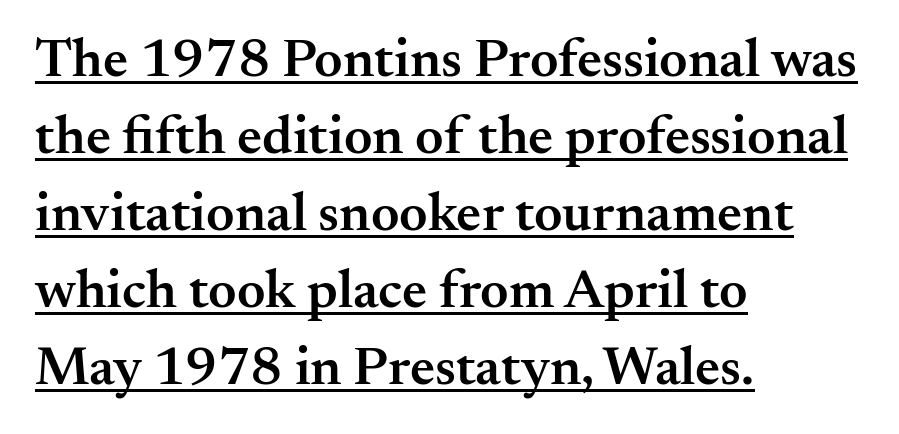
You could not count columns in this text — the font is proportionally spaced. Underline: present. Heft: intermediate — a semibold. Teacher's note: observe the even left margin — that is flush-left alignment.
